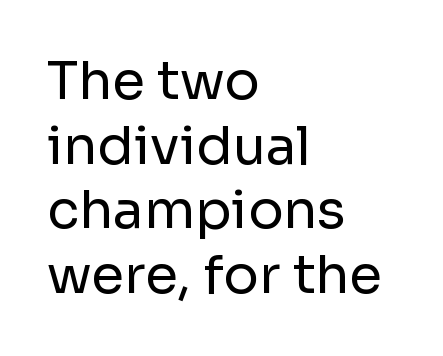
{"serif": "no", "italic": "no", "bold": "no", "weight": "regular", "width": "normal", "stroke_contrast": "low", "x_height": "medium", "monospaced": "no", "underline": "no", "align": "left", "line_spacing_ratio": 1.22, "letter_spacing": "normal", "letter_spacing_em": 0.0, "glyph_px": 53}
